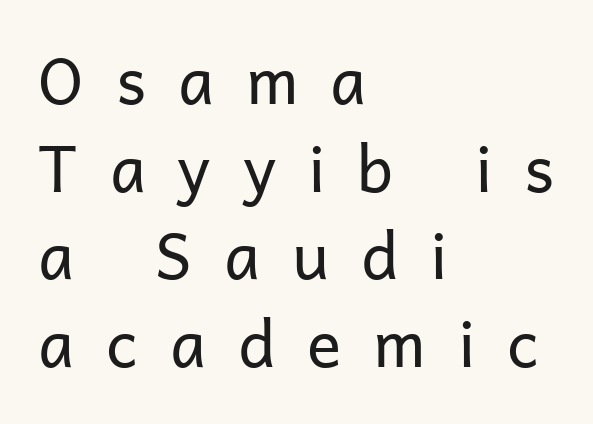
{"serif": "no", "italic": "no", "bold": "no", "weight": "regular", "width": "normal", "stroke_contrast": "low", "x_height": "medium", "monospaced": "no", "underline": "no", "align": "left", "line_spacing": "normal", "line_spacing_ratio": 1.37, "letter_spacing": "wide", "letter_spacing_em": 0.5, "glyph_px": 64}
